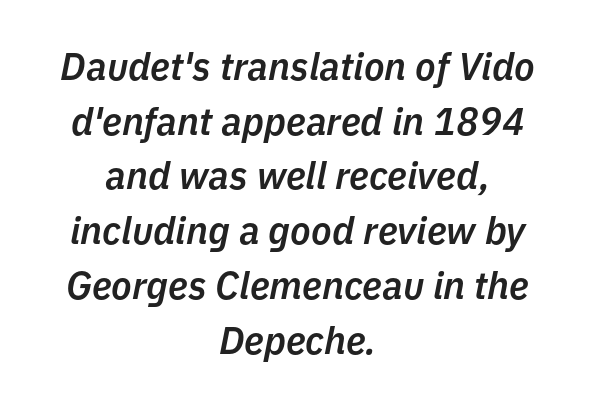
Vertically, the passage feels balanced, rows spaced as you'd expect. You could not count columns in this text — the font is proportionally spaced. Short and long lines alike share a common midpoint. Quick note: underline off.
